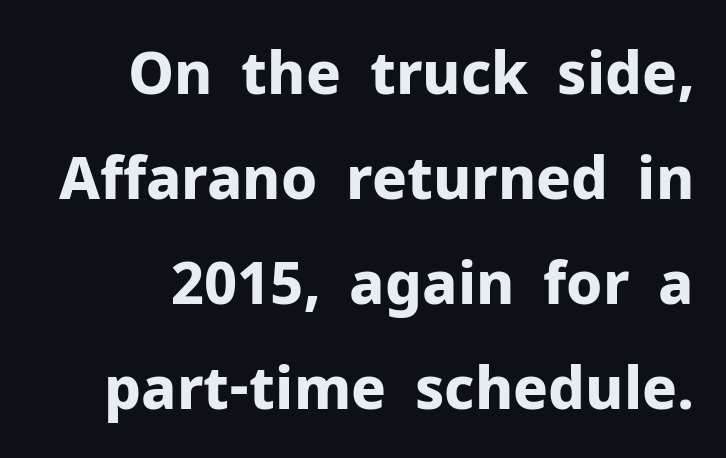
The image shows 58 px bold sans-serif type, upright; set line spacing 1.81x, normal letter spacing, not underlined; low stroke contrast and a medium x-height.
